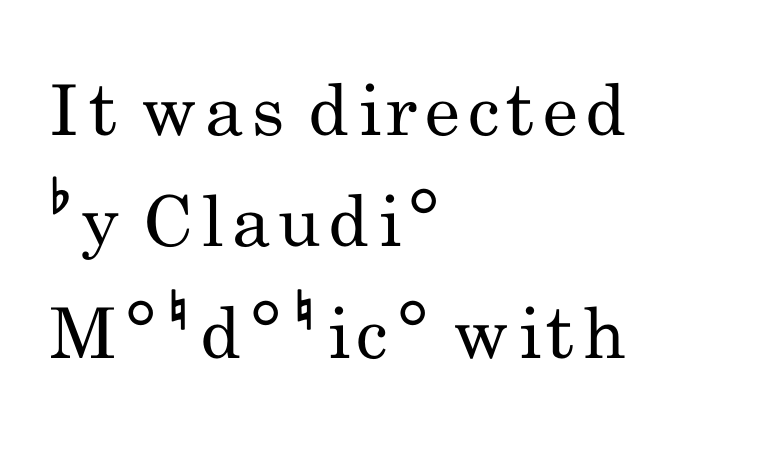
The image shows 70 px regular-weight, condensed sans-serif type, upright; set left-aligned, normal line spacing (1.59x), not underlined; low stroke contrast and a small x-height.
